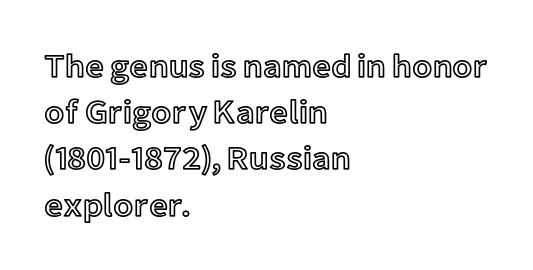
{"italic": "no", "width": "normal", "x_height": "medium", "monospaced": "no", "underline": "no", "align": "left", "line_spacing": "normal", "line_spacing_ratio": 1.4, "letter_spacing": "normal", "letter_spacing_em": 0.0, "glyph_px": 33}
